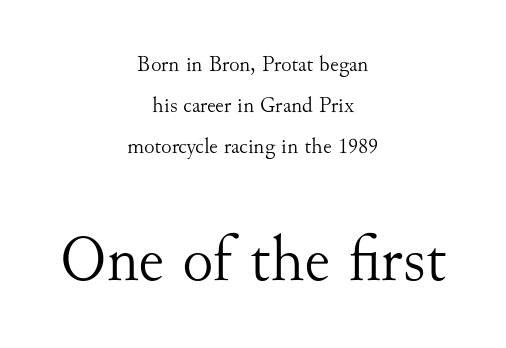
The image shows 65 px light serif type, upright; set centered, line spacing 1.87x, normal letter spacing, not underlined; the second (bottom) block is 2.95x larger; medium stroke contrast and a small x-height.
